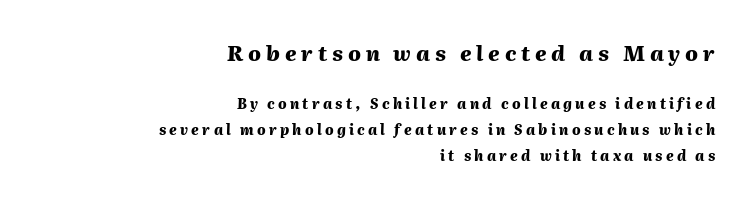
Q: Is the text bold? A: Yes.
Q: Is the text italic (slanted)? A: Yes, it leans right by about 2 degrees.
Q: Is the text underlined? A: No.
Q: How is the paragraph aligned? A: Right-aligned.
Q: Is the spacing between letters normal or unusually wide? A: Unusually wide.
Q: Which block of text is set in a larger size, the first (top) or the second (bottom)? A: The first (top) one.
